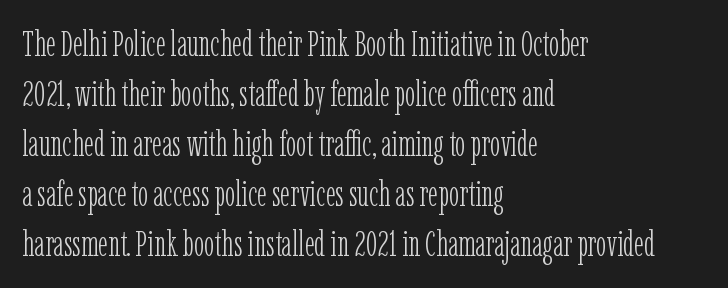
This is serif lettering, the kind often seen in printed books. Typeset ragged right — the left edge is the straight one. The words here are not underlined. Each word holds together tightly as a unit, with standard inter-letter gaps. The font's upright variant was chosen for this text.
